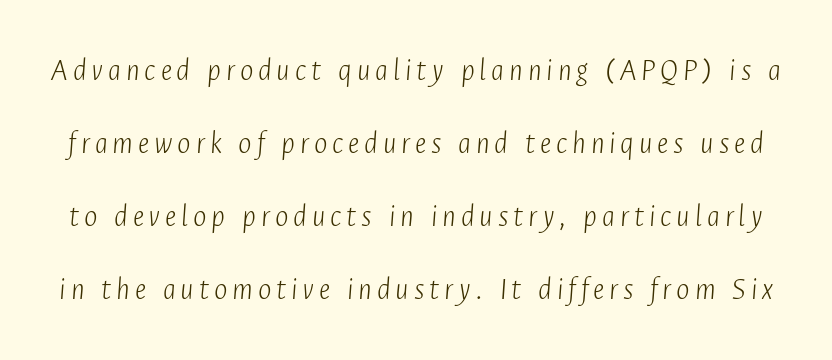
{"italic": "yes", "lean": "right", "slant_degrees": 4, "bold": "no", "weight": "light", "width": "condensed", "stroke_contrast": "low", "x_height": "medium", "monospaced": "no", "underline": "no", "line_spacing": "loose", "line_spacing_ratio": 2.28, "glyph_px": 32}
